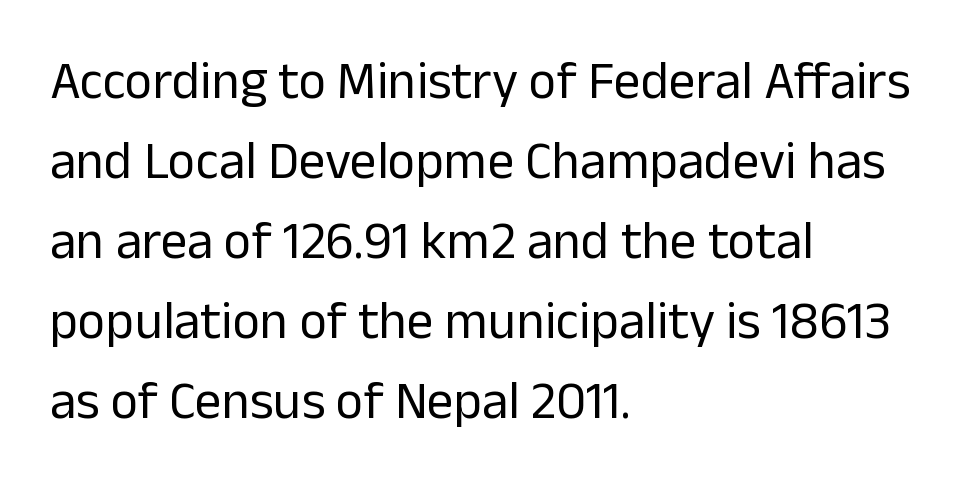
{"serif": "no", "italic": "no", "bold": "no", "weight": "regular", "width": "normal", "stroke_contrast": "low", "x_height": "medium", "monospaced": "no", "underline": "no", "align": "left", "line_spacing": "normal", "line_spacing_ratio": 1.51, "letter_spacing": "normal", "letter_spacing_em": 0.0, "glyph_px": 53}
